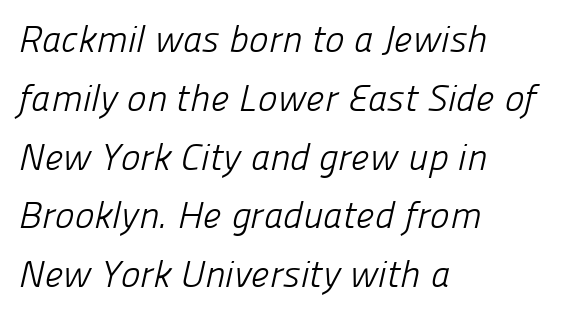
Q: Is the text bold? A: No.
Q: Is the typeface a serif or a sans-serif typeface? A: Sans-serif.
Q: Is the text underlined? A: No.
Q: How is the paragraph aligned? A: Left-aligned.
Q: Is the spacing between letters normal or unusually wide? A: Normal.
Q: Is the spacing between lines tight, normal or loose? A: Normal.
Q: Width (condensed, normal, or wide)? A: Normal.
Q: Stroke contrast? A: Low.
Q: x-height? A: Medium.
Q: Monospaced? A: No.
